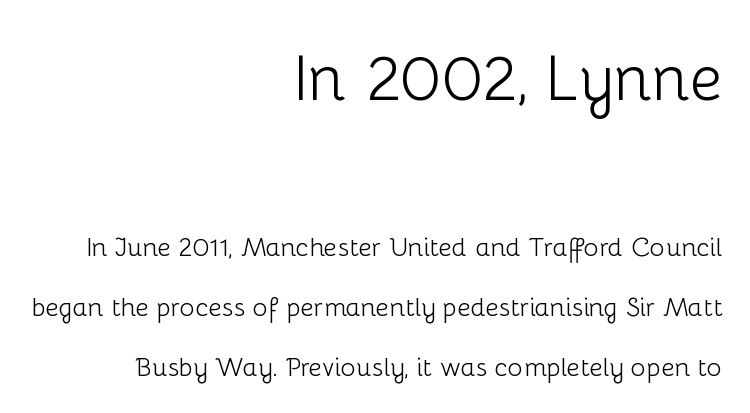
The image shows 64 px light sans-serif type, upright; set right-aligned, loose line spacing (2.31x), normal letter spacing, not underlined; the first (top) block is 2.46x larger; low stroke contrast and a medium x-height.
